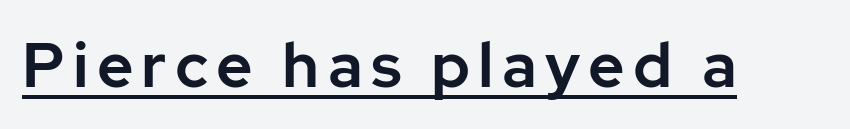
The image shows 63 px sans-serif type, upright; set underlined; low stroke contrast and a medium x-height.
